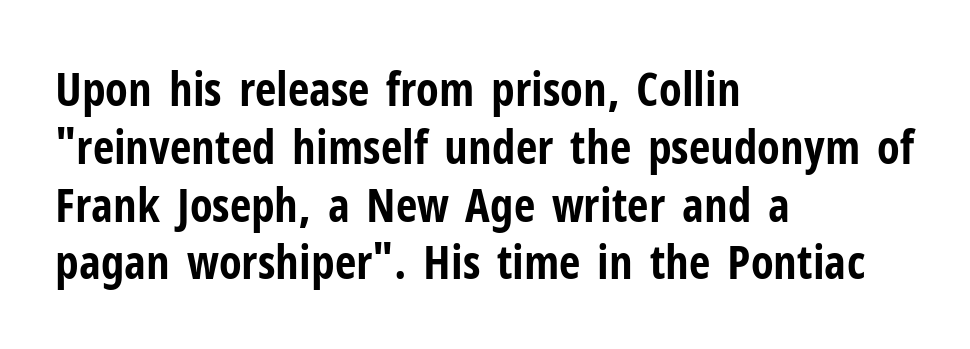
The image shows 47 px bold, condensed sans-serif type, upright; set left-aligned, line spacing 1.23x, normal letter spacing, not underlined; low stroke contrast and a medium x-height.
